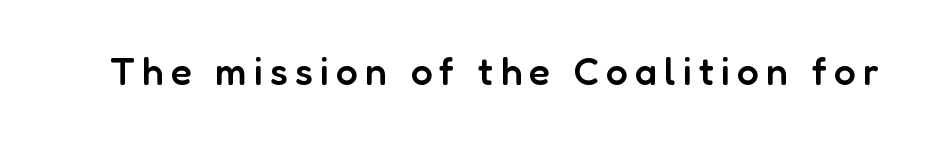
{"serif": "no", "italic": "no", "bold": "semi", "weight": "semibold", "width": "normal", "stroke_contrast": "low", "x_height": "medium", "monospaced": "no", "underline": "no", "glyph_px": 39}
